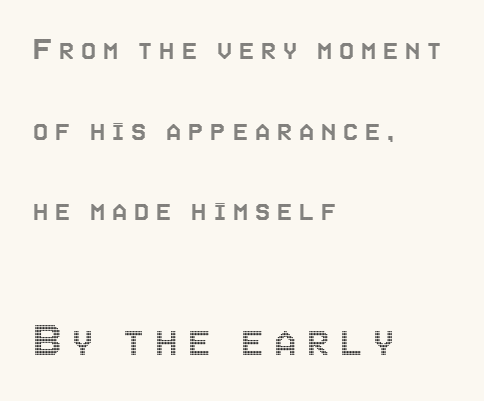
Compared with a centered layout, this one pins lines to the left instead. Students, observe: this is what heavily led, spacious text looks like. No italicization has been applied; the sample stays upright. Is this a fixed-width face? No — the glyphs have proportional, varying widths. Substantial extra tracking has been applied to these lines.
